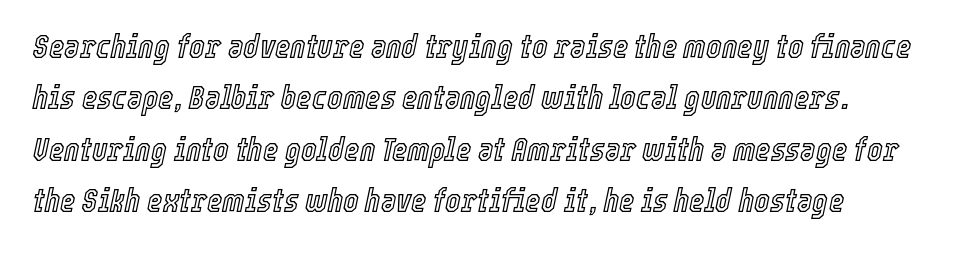
Short note: letters normally spaced. The designer left line spacing at the default. Underlining? Definitely not there. In terms of posture, this sample is oblique. The ragged edge is on the right, which tells us the setting is flush left.
